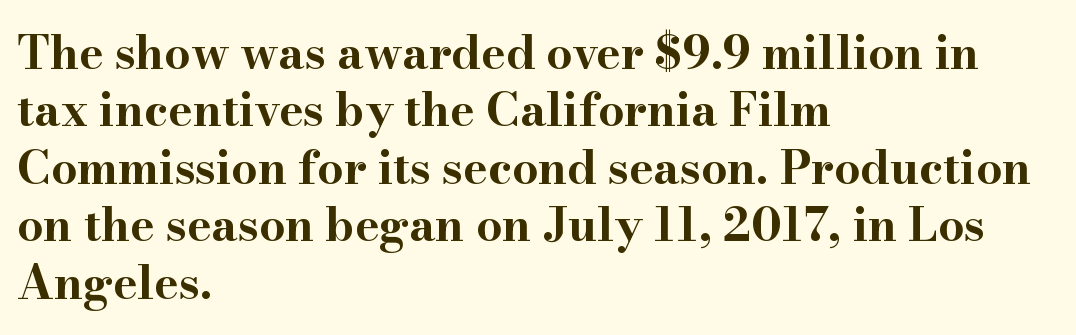
The image shows 46 px bold, wide serif type, upright; set left-aligned, normal line spacing (1.25x), normal letter spacing, not underlined; high stroke contrast and a small x-height.
